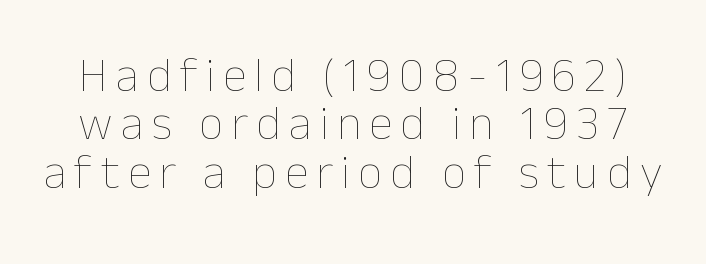
The face looks like a standard text weight, possibly lighter. Is there much room between lines? No — they nearly touch. You could not count columns in this text — the font is proportionally spaced. Bare-footed words on every line.
